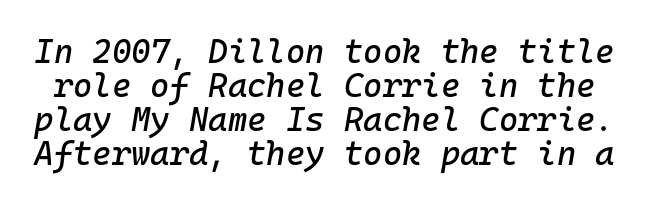
The image shows 33 px text type, italic (leaning right), monospaced; set tight line spacing (1.03x), normal letter spacing, not underlined; low stroke contrast and a medium x-height.
